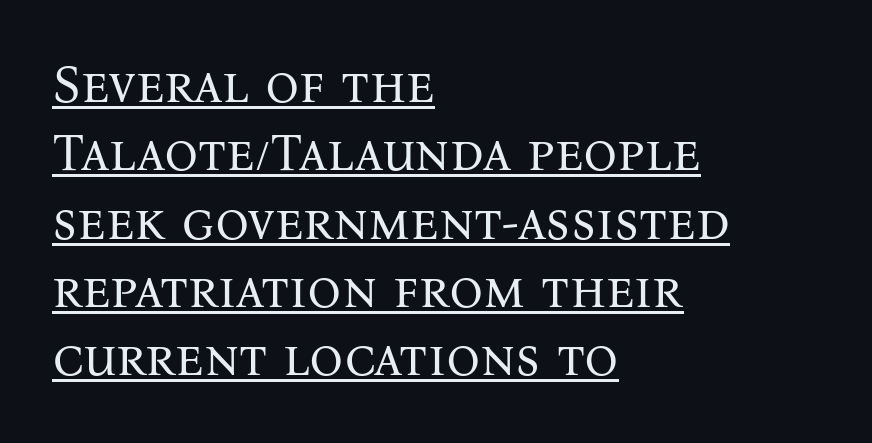
The image shows 53 px regular-weight serif type, upright; set left-aligned, normal line spacing (1.29x), normal letter spacing, underlined; medium stroke contrast and a medium x-height.
